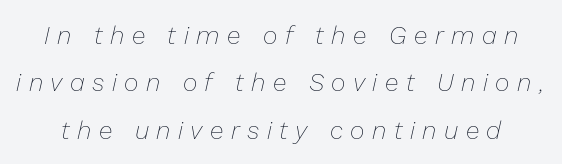
The image shows 25 px text type, italic (leaning right); set loose line spacing (1.9x), unusually wide letter spacing (+0.3 em), not underlined.
